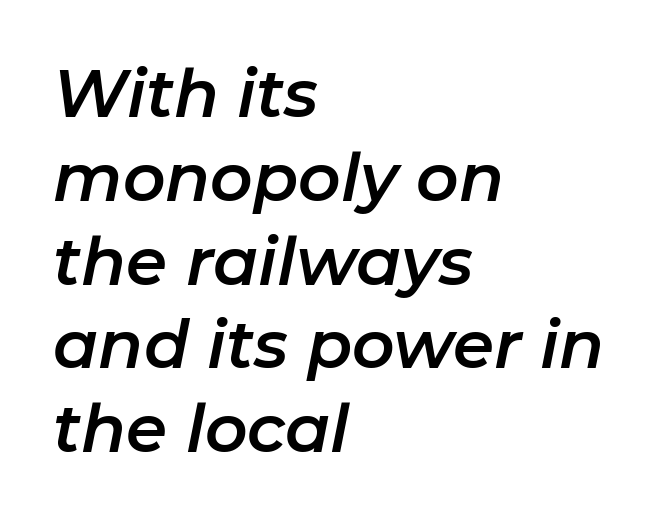
The image shows 66 px text type, italic (leaning right); set left-aligned, normal line spacing (1.27x), normal letter spacing, not underlined; low stroke contrast and a medium x-height.
